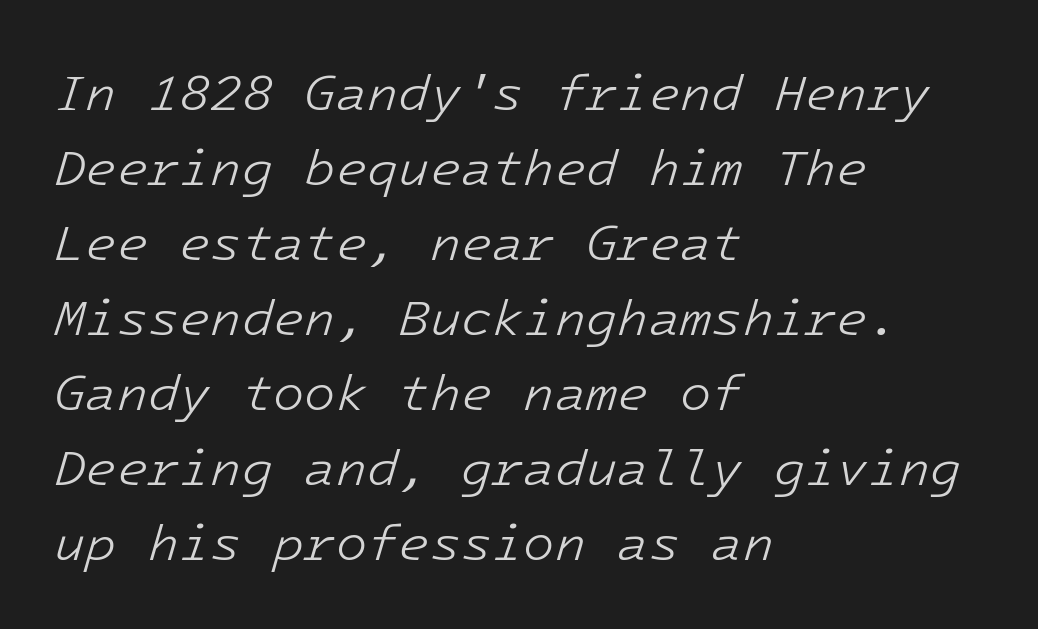
{"italic": "yes", "lean": "right", "slant_degrees": 16, "bold": "no", "weight": "light", "width": "normal", "stroke_contrast": "low", "x_height": "medium", "underline": "no", "align": "left", "line_spacing": "normal", "line_spacing_ratio": 1.47, "letter_spacing": "normal", "letter_spacing_em": 0.0, "glyph_px": 51}
